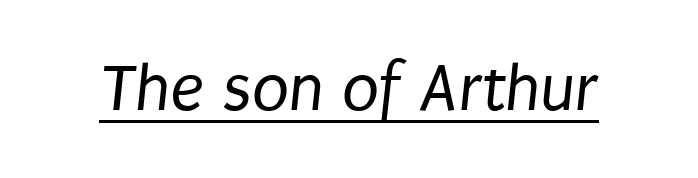
Q: Is the text bold? A: No.
Q: Is the typeface a serif or a sans-serif typeface? A: Sans-serif.
Q: Is the text underlined? A: Yes.
Q: Is the spacing between letters normal or unusually wide? A: Normal.
Q: Width (condensed, normal, or wide)? A: Condensed.
Q: Stroke contrast? A: Low.
Q: x-height? A: Large.
Q: Monospaced? A: No.
